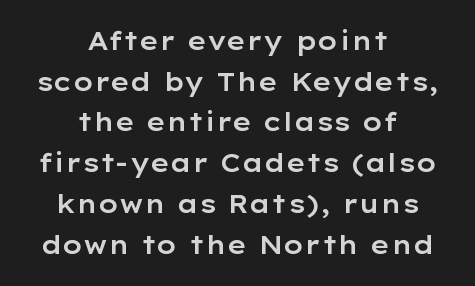
Q: Is the text italic (slanted)? A: No, it is upright.
Q: Is the text underlined? A: No.
Q: How is the paragraph aligned? A: Centered.
Q: Is the spacing between letters normal or unusually wide? A: Normal.
Q: Is the spacing between lines tight, normal or loose? A: Normal.
